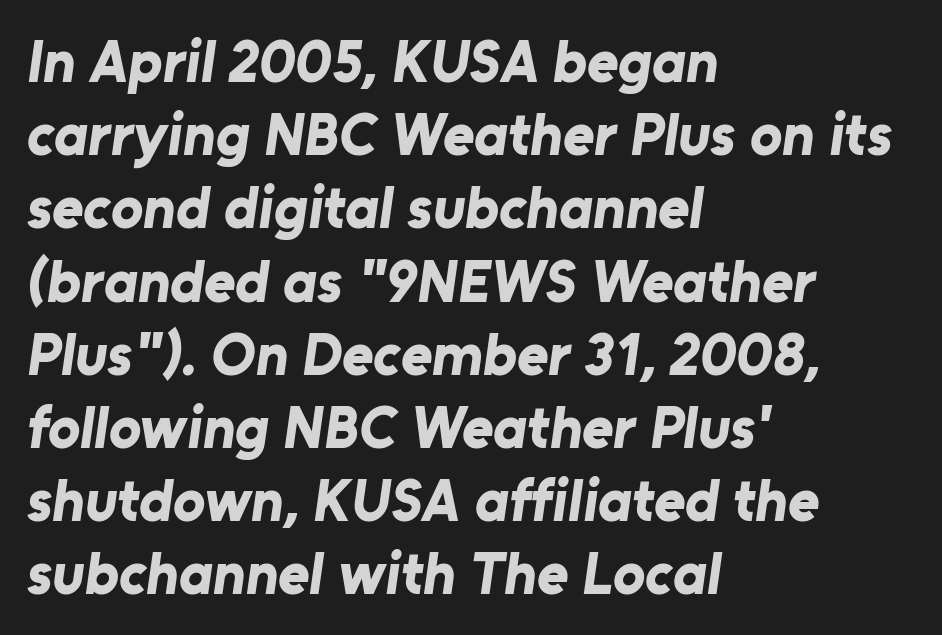
Q: Is the text bold? A: Yes.
Q: Is the typeface a serif or a sans-serif typeface? A: Sans-serif.
Q: Is the text underlined? A: No.
Q: How is the paragraph aligned? A: Left-aligned.
Q: Is the spacing between letters normal or unusually wide? A: Normal.
Q: Width (condensed, normal, or wide)? A: Normal.
Q: Stroke contrast? A: Low.
Q: x-height? A: Medium.
Q: Monospaced? A: No.
